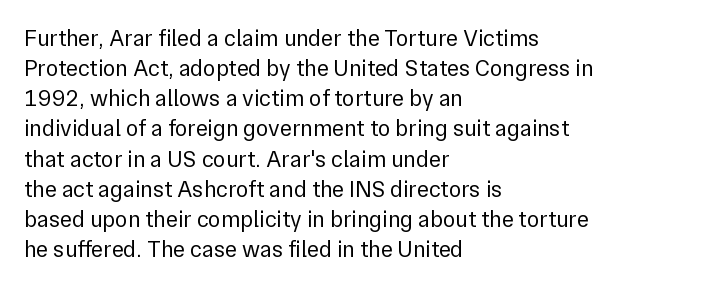
The image shows 23 px text type, upright; set left-aligned, normal line spacing (1.31x), normal letter spacing, not underlined.
